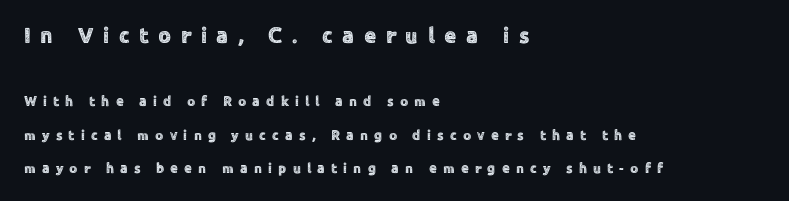
Q: Is the text italic (slanted)? A: No, it is upright.
Q: Is the text underlined? A: No.
Q: How is the paragraph aligned? A: Left-aligned.
Q: Is the spacing between letters normal or unusually wide? A: Unusually wide.
Q: Is the spacing between lines tight, normal or loose? A: Loose.
Q: Which block of text is set in a larger size, the first (top) or the second (bottom)? A: The first (top) one.
